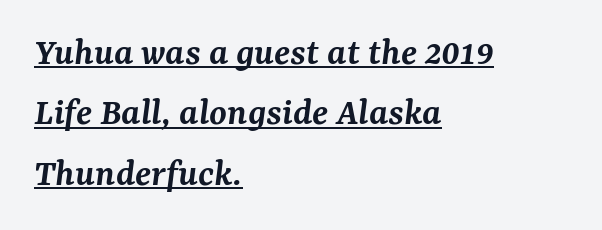
The text block is weighted toward the left margin, trailing off unevenly rightward. Letterform terminals end in serifs throughout the passage. The face used here is proportionally spaced, like ordinary book or web type. Students, observe the line beneath the letters — that is underlining. If you measured baseline to baseline, you'd find a middling distance.
